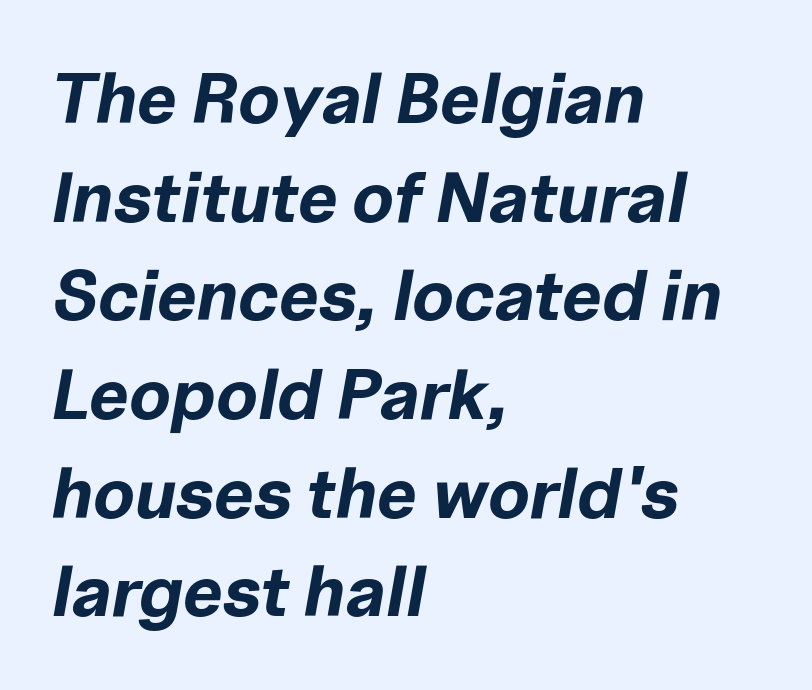
The image shows 71 px bold type, italic (leaning right); set left-aligned, normal line spacing (1.39x), normal letter spacing, not underlined; low stroke contrast and a medium x-height.
